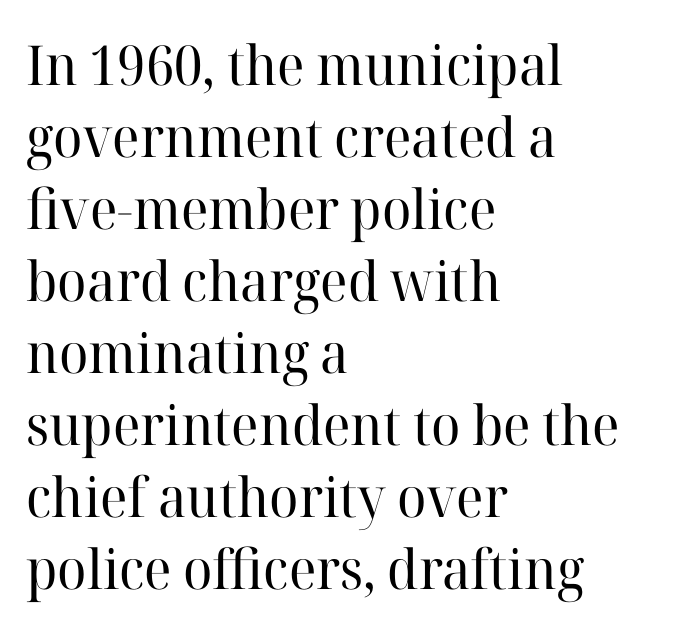
Q: Is the text bold? A: No.
Q: Is the text italic (slanted)? A: No, it is upright.
Q: Is the typeface a serif or a sans-serif typeface? A: Serif.
Q: Is the text underlined? A: No.
Q: How is the paragraph aligned? A: Left-aligned.
Q: Is the spacing between letters normal or unusually wide? A: Normal.
Q: Is the spacing between lines tight, normal or loose? A: Normal.
Q: Width (condensed, normal, or wide)? A: Normal.
Q: Stroke contrast? A: High.
Q: x-height? A: Medium.
Q: Monospaced? A: No.
